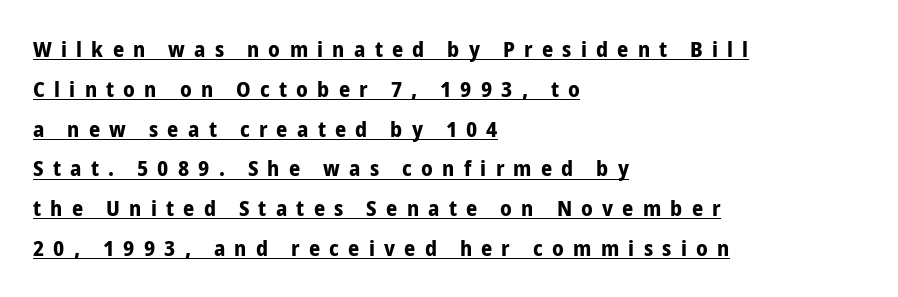
Q: Is the text bold? A: Yes.
Q: Is the text italic (slanted)? A: No, it is upright.
Q: Is the text underlined? A: Yes.
Q: How is the paragraph aligned? A: Left-aligned.
Q: Is the spacing between letters normal or unusually wide? A: Unusually wide.
